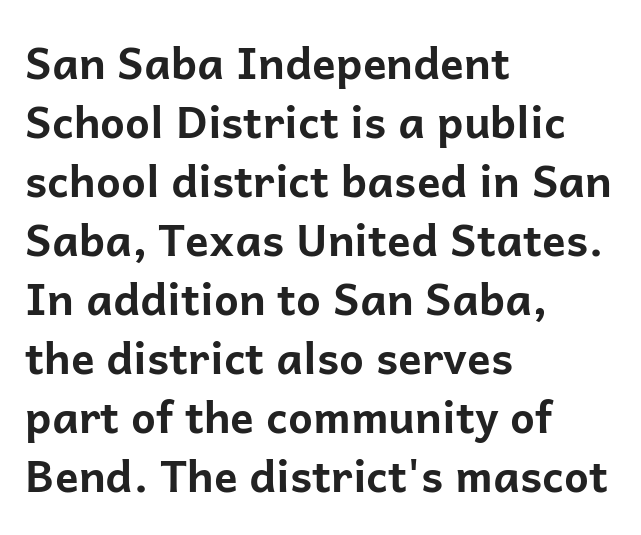
The image shows 44 px bold sans-serif type, upright; set left-aligned, normal line spacing (1.34x), normal letter spacing, not underlined; low stroke contrast and a medium x-height.
